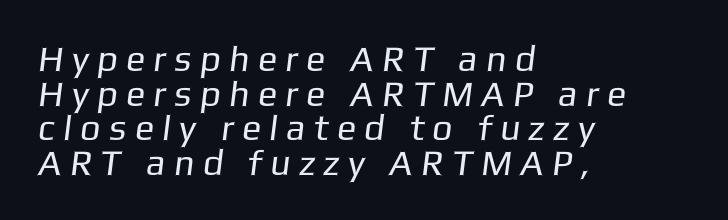
Q: Is the text bold? A: No.
Q: Is the typeface a serif or a sans-serif typeface? A: Sans-serif.
Q: Is the text underlined? A: No.
Q: How is the paragraph aligned? A: Left-aligned.
Q: Is the spacing between letters normal or unusually wide? A: Unusually wide.
Q: Is the spacing between lines tight, normal or loose? A: Tight.
Q: Width (condensed, normal, or wide)? A: Normal.
Q: Stroke contrast? A: Low.
Q: x-height? A: Medium.
Q: Monospaced? A: No.
